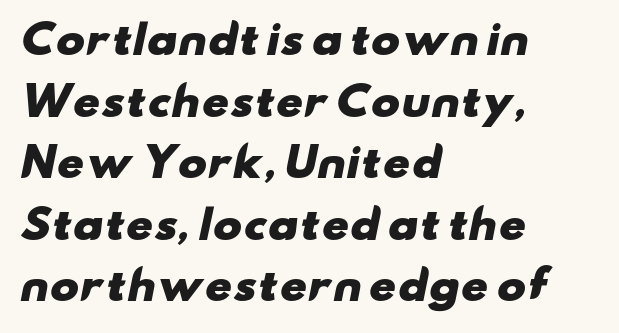
{"serif": "no", "bold": "yes", "weight": "heavy", "width": "wide", "stroke_contrast": "low", "x_height": "small", "monospaced": "no", "underline": "no", "align": "left", "line_spacing": "normal", "line_spacing_ratio": 1.58, "letter_spacing": "normal", "letter_spacing_em": 0.0, "glyph_px": 39}
